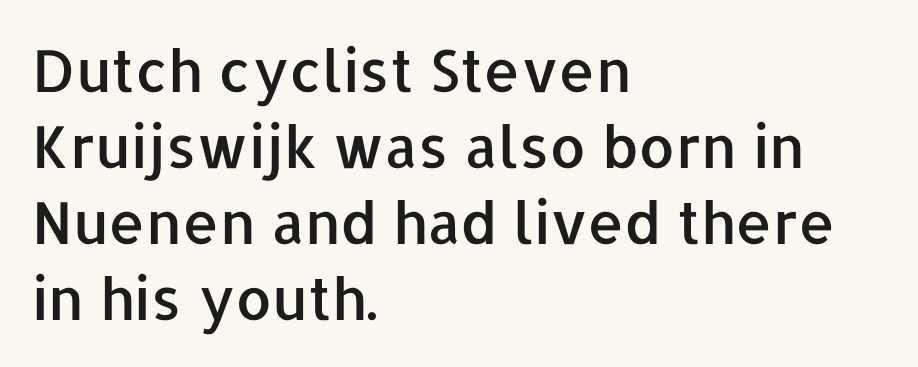
The letters stand straight up with perfectly vertical stems. Each row of text sits above clean, open space. A typesetter would call this proportional, since set widths differ per character. Is there much room between lines? A standard amount, neither cramped nor airy. Classification — sans serif. Which margin do the lines hug? The left one — the right edge is uneven.
